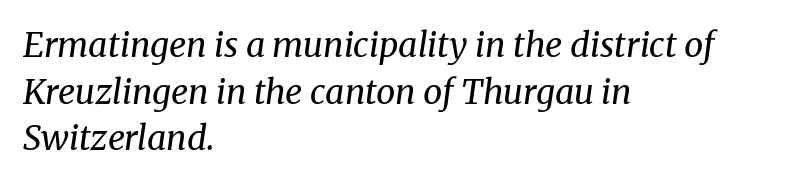
Q: Is the text bold? A: No.
Q: Is the text italic (slanted)? A: Yes, it leans right by about 8 degrees.
Q: Is the typeface a serif or a sans-serif typeface? A: Serif.
Q: Is the text underlined? A: No.
Q: How is the paragraph aligned? A: Left-aligned.
Q: Is the spacing between letters normal or unusually wide? A: Normal.
Q: Is the spacing between lines tight, normal or loose? A: Normal.
Q: Width (condensed, normal, or wide)? A: Normal.
Q: Stroke contrast? A: Medium.
Q: x-height? A: Medium.
Q: Monospaced? A: No.
